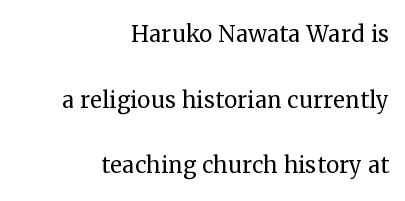
Tall strokes in this sample are plumb rather than angled. Compared with typical paragraphs, the rows here are farther apart. Descenders are the only things crossing below the line. A typesetter would call this proportional, since set widths differ per character. Between one letter and the next there's only the usual sliver of space. The type family on display is of the serif kind.
